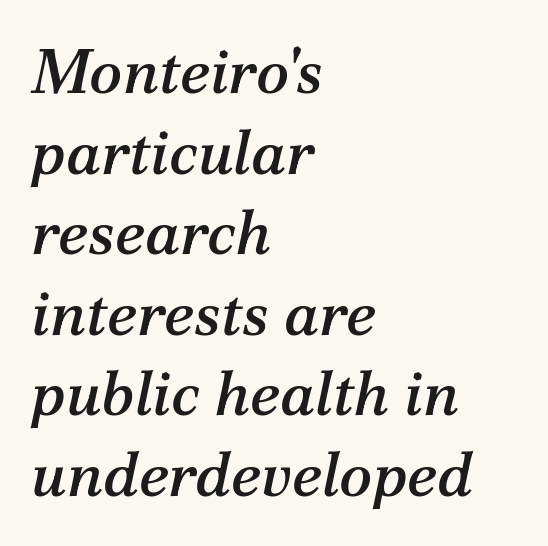
{"serif": "yes", "italic": "yes", "lean": "right", "slant_degrees": 12, "width": "normal", "stroke_contrast": "medium", "x_height": "medium", "monospaced": "no", "underline": "no", "align": "left", "line_spacing": "normal", "line_spacing_ratio": 1.3, "letter_spacing": "normal", "letter_spacing_em": 0.0, "glyph_px": 62}
